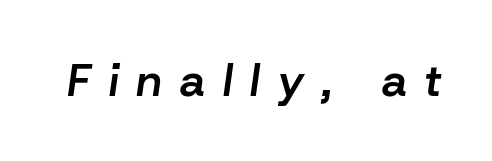
No word sits above an underline. Typesetter's note: demi weight, one step under bold. The passage shown has open, widely tracked lettering throughout. There's an unmistakable incline to the writing here. Do the characters align in a grid? No, the font is proportional.
